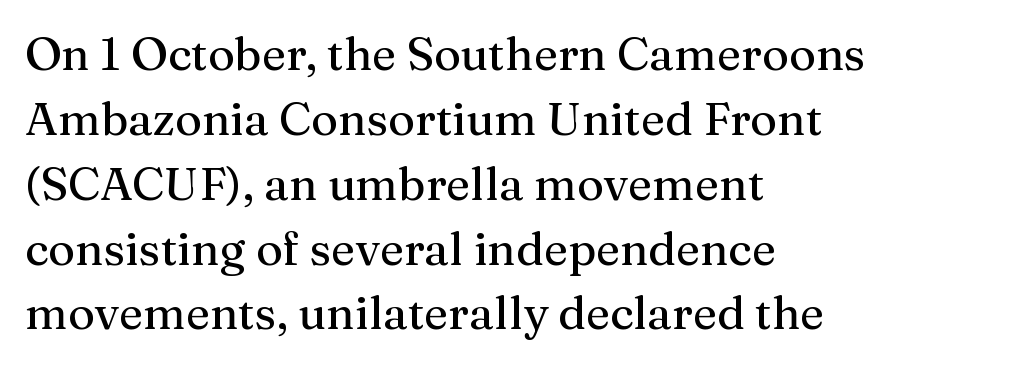
The image shows 46 px serif type, upright; set left-aligned, normal line spacing (1.41x), normal letter spacing, not underlined; medium stroke contrast and a medium x-height.
